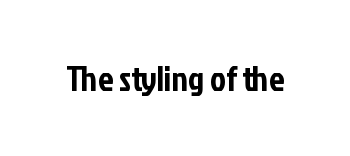
Q: Is the text italic (slanted)? A: No, it is upright.
Q: Is the typeface a serif or a sans-serif typeface? A: Sans-serif.
Q: Is the text underlined? A: No.
Q: Is the spacing between letters normal or unusually wide? A: Normal.
Q: Width (condensed, normal, or wide)? A: Condensed.
Q: Stroke contrast? A: Low.
Q: x-height? A: Medium.
Q: Monospaced? A: No.
